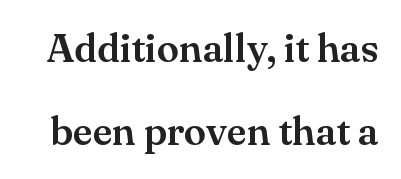
A clean baseline with only descenders dipping below it. Spacing between characters is what you'd get straight out of the box. Varying glyph widths throughout — classic text-font behaviour. Rows of type keep a wide berth in the vertical direction. You can tell from the footed stems that serif type was used. Posture: straight, roman, zero tilt.
